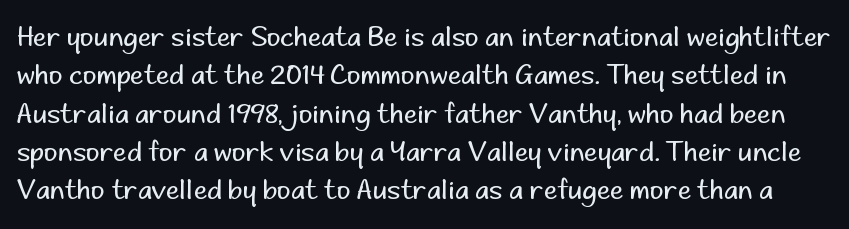
{"italic": "no", "bold": "no", "underline": "no", "line_spacing": "normal", "line_spacing_ratio": 1.42, "letter_spacing": "normal", "letter_spacing_em": 0.0, "glyph_px": 27}
